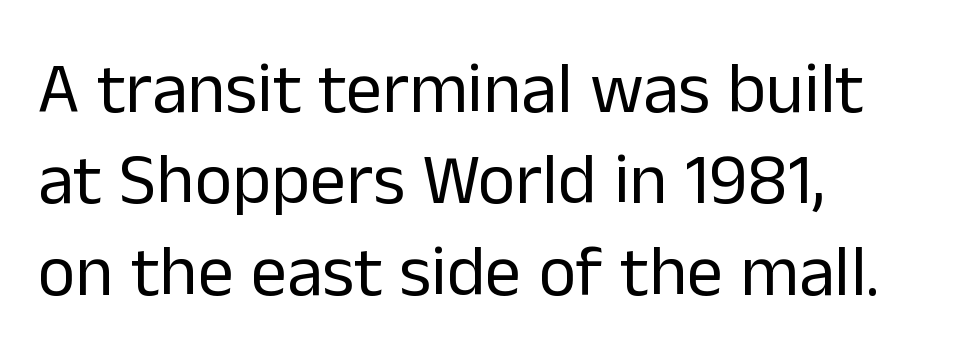
A typesetter would call this proportional, since set widths differ per character. The typesetting does not lean heavy: it is not bold. No extra tracking has been applied to these lines. A typesetter would label this face a sans. Alignment: flush left.
